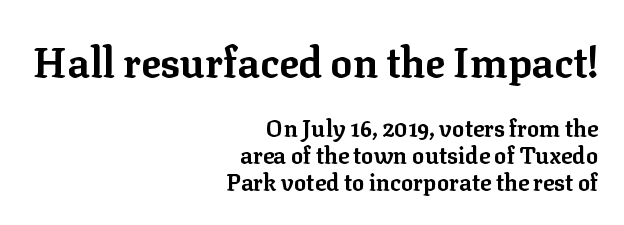
{"serif": "yes", "italic": "no", "bold": "yes", "weight": "bold", "width": "normal", "stroke_contrast": "low", "x_height": "medium", "monospaced": "no", "underline": "no", "align": "right", "line_spacing_ratio": 1.19, "letter_spacing": "normal", "letter_spacing_em": 0.0, "larger_block": "first", "size_ratio": 1.78, "glyph_px": 41}
